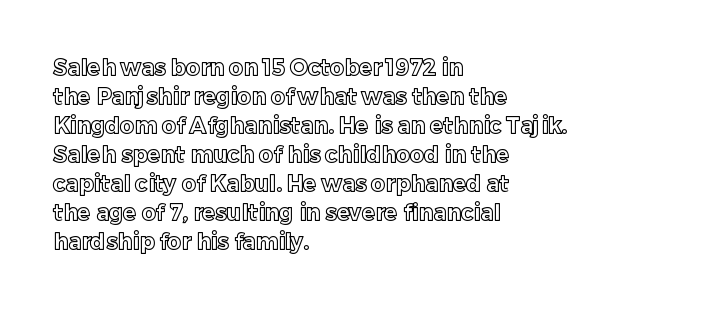
The image shows 22 px text type, upright; set left-aligned, normal line spacing (1.32x), normal letter spacing, not underlined.
